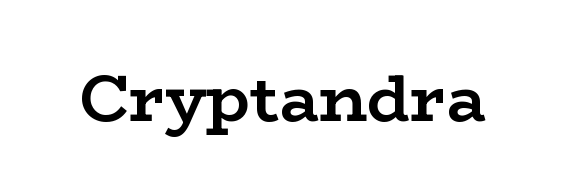
The space directly below the letters is spotless. The gaps between neighbouring characters are ordinary and unremarkable. The specimen reads as upright at a glance. Do the characters align in a grid? No, the font is proportional. Emphasis by weight is at full strength: bold. Yep, those are serifs on the letters.
